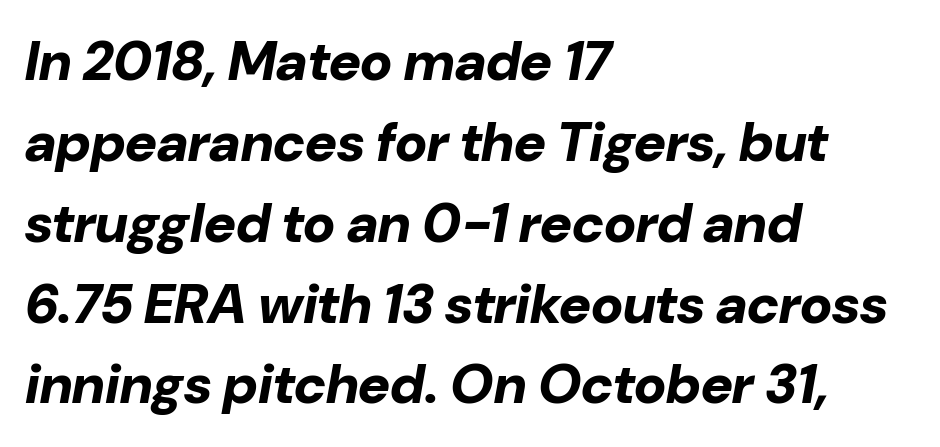
Q: Is the text bold? A: Yes.
Q: Is the text italic (slanted)? A: Yes, it leans right by about 10 degrees.
Q: Is the text underlined? A: No.
Q: How is the paragraph aligned? A: Left-aligned.
Q: Is the spacing between letters normal or unusually wide? A: Normal.
Q: Is the spacing between lines tight, normal or loose? A: Normal.
Q: Width (condensed, normal, or wide)? A: Normal.
Q: Stroke contrast? A: Low.
Q: x-height? A: Medium.
Q: Monospaced? A: No.
